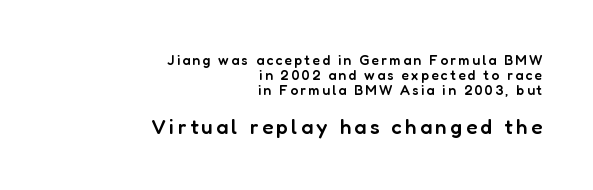
No word sits above an underline. Character size in the trailing block exceeds that of the leading block. A typesetter would mark this as roman, not italic. Reading down the block, your eye finds every line finishing at a fixed right position. Weight check: semibold — heavier than regular, not quite bold. This sample trades vertical openness for compactness between lines.
